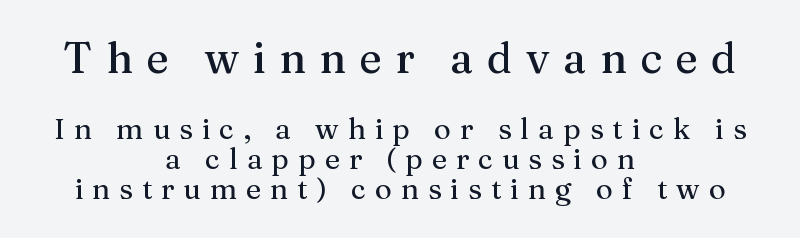
Q: Is the text italic (slanted)? A: No, it is upright.
Q: Is the typeface a serif or a sans-serif typeface? A: Serif.
Q: Is the text underlined? A: No.
Q: How is the paragraph aligned? A: Centered.
Q: Is the spacing between letters normal or unusually wide? A: Unusually wide.
Q: Is the spacing between lines tight, normal or loose? A: Tight.
Q: Which block of text is set in a larger size, the first (top) or the second (bottom)? A: The first (top) one.
Q: Width (condensed, normal, or wide)? A: Normal.
Q: Stroke contrast? A: Medium.
Q: x-height? A: Medium.
Q: Monospaced? A: No.
